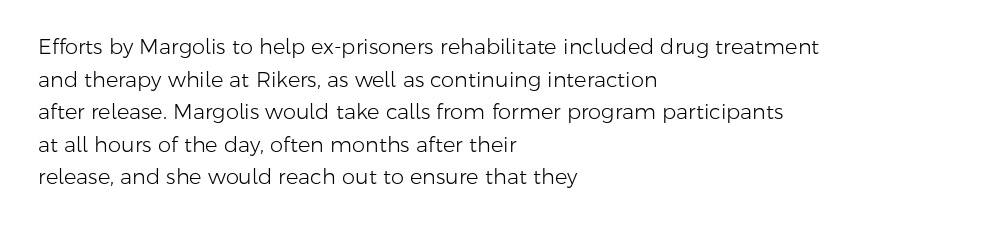
The axis of the letterforms is exactly vertical. Here the glyphs are tracked normally, forming tight word shapes. Descenders hang freely into open space. Line beginnings align vertically; line endings do not. The rows are spaced the way most documents space them.
